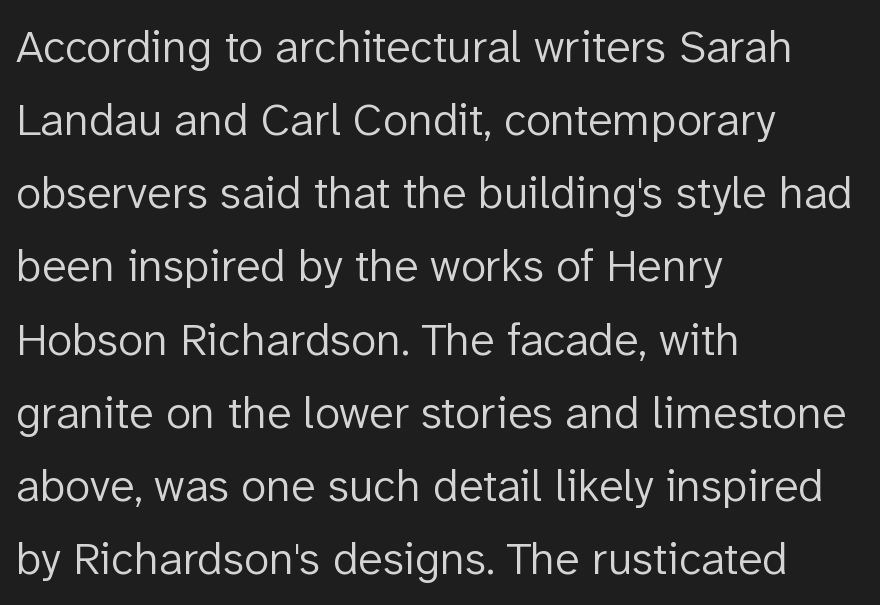
{"serif": "no", "italic": "no", "bold": "no", "weight": "light", "width": "normal", "stroke_contrast": "low", "x_height": "medium", "monospaced": "no", "underline": "no", "align": "left", "line_spacing": "normal", "line_spacing_ratio": 1.59, "letter_spacing": "normal", "letter_spacing_em": 0.0, "glyph_px": 46}
